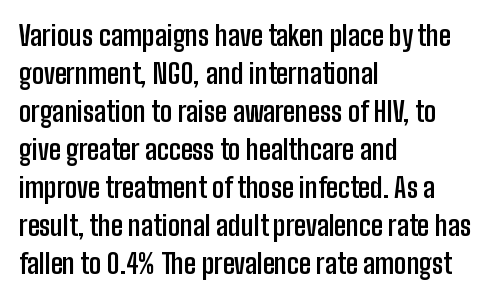
Q: Is the text bold? A: Yes.
Q: Is the text italic (slanted)? A: No, it is upright.
Q: Is the text underlined? A: No.
Q: How is the paragraph aligned? A: Left-aligned.
Q: Is the spacing between letters normal or unusually wide? A: Normal.
Q: Is the spacing between lines tight, normal or loose? A: Normal.
